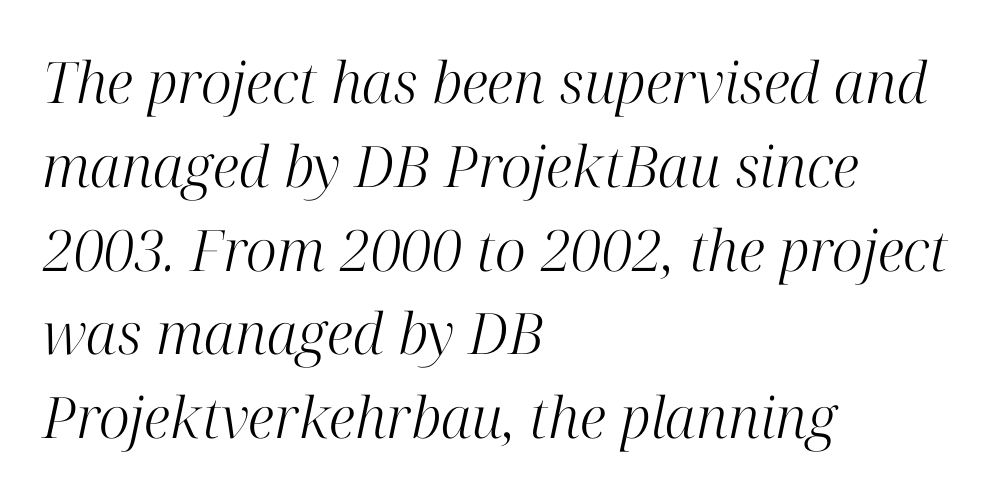
The image shows 57 px light serif type, italic (leaning right); set left-aligned, normal line spacing (1.47x), normal letter spacing, not underlined; high stroke contrast and a medium x-height.
